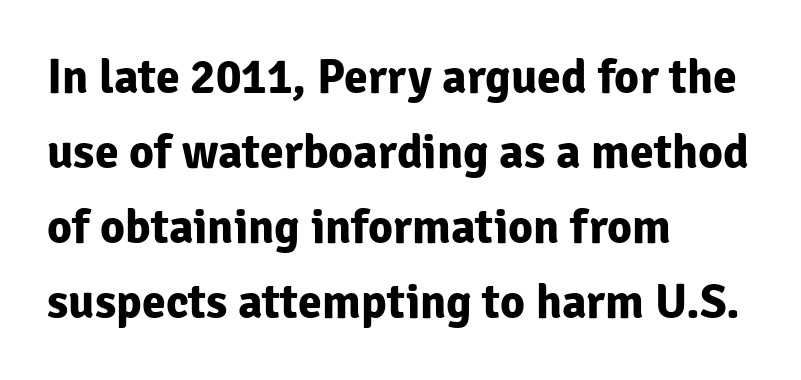
The image shows 48 px bold sans-serif type, upright; set left-aligned, normal line spacing (1.56x), normal letter spacing, not underlined; low stroke contrast and a medium x-height.
